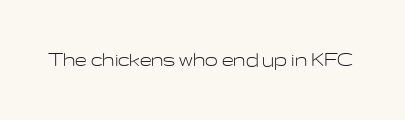
Q: Is the text bold? A: No.
Q: Is the text italic (slanted)? A: No, it is upright.
Q: Is the text underlined? A: No.
Q: Is the spacing between letters normal or unusually wide? A: Normal.
